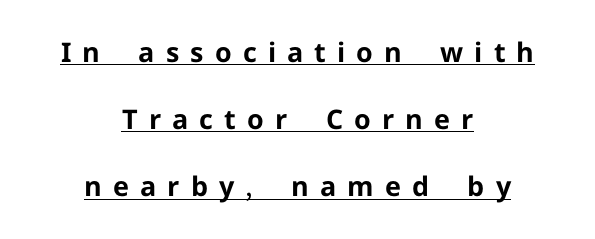
{"italic": "no", "bold": "yes", "underline": "yes", "align": "center", "line_spacing": "loose", "line_spacing_ratio": 2.49, "letter_spacing": "wide", "letter_spacing_em": 0.41, "glyph_px": 27}
